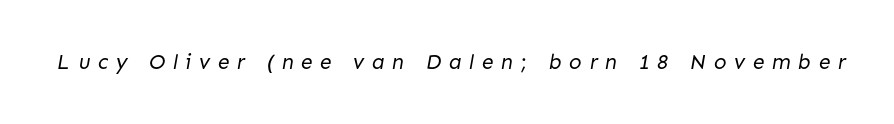
The image shows 21 px text type; set unusually wide letter spacing (+0.36 em), not underlined.
